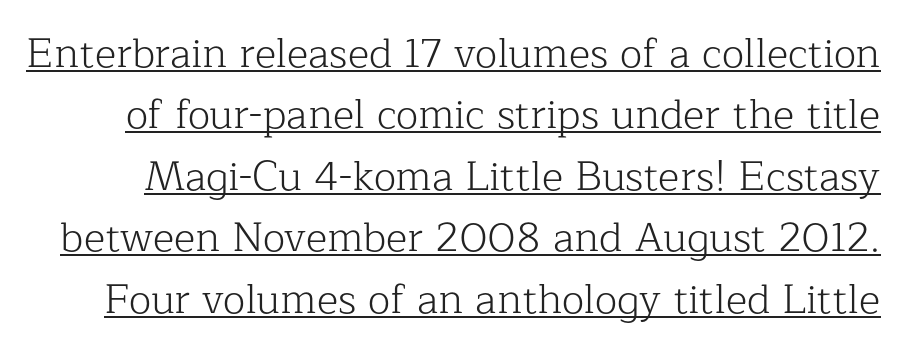
The letters look calm and open, with moderate or lighter stems. Each letter's strokes conclude with small projecting serifs. Letter spacing: default. Every word sits above its own underline.
